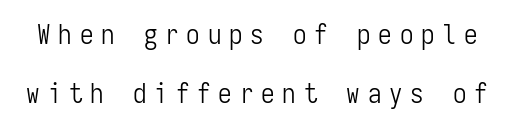
Q: Is the text bold? A: No.
Q: Is the text italic (slanted)? A: No, it is upright.
Q: Is the text underlined? A: No.
Q: Is the spacing between letters normal or unusually wide? A: Unusually wide.
Q: Is the spacing between lines tight, normal or loose? A: Loose.
